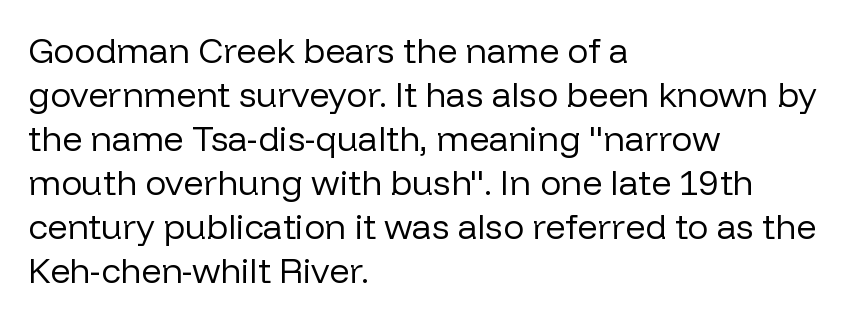
Q: Is the text bold? A: No.
Q: Is the text italic (slanted)? A: No, it is upright.
Q: Is the typeface a serif or a sans-serif typeface? A: Sans-serif.
Q: Is the text underlined? A: No.
Q: How is the paragraph aligned? A: Left-aligned.
Q: Is the spacing between letters normal or unusually wide? A: Normal.
Q: Is the spacing between lines tight, normal or loose? A: Normal.
Q: Width (condensed, normal, or wide)? A: Normal.
Q: Stroke contrast? A: Low.
Q: x-height? A: Medium.
Q: Monospaced? A: No.
